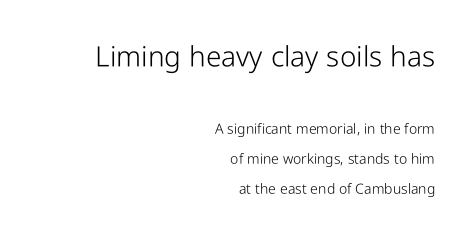
The image shows 28 px light, condensed sans-serif type, upright; set right-aligned, loose line spacing (2.11x), normal letter spacing, not underlined; the first (top) block is 2.0x larger; low stroke contrast and a medium x-height.
